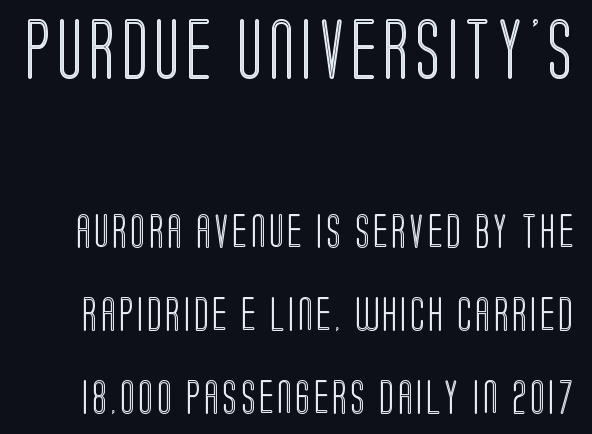
The image shows 60 px condensed type, upright; set loose line spacing (2.44x), not underlined; the first (top) block is 1.76x larger; a large x-height.
